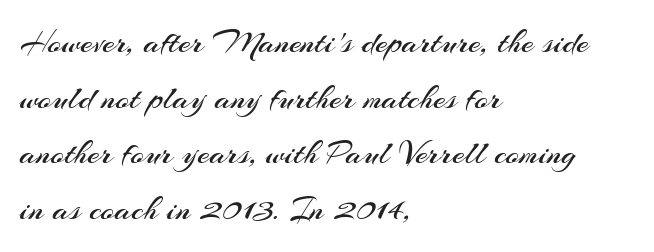
Q: Is the text bold? A: No.
Q: Is the text italic (slanted)? A: Yes.
Q: Is the typeface a serif or a sans-serif typeface? A: Sans-serif.
Q: Is the text underlined? A: No.
Q: How is the paragraph aligned? A: Left-aligned.
Q: Is the spacing between letters normal or unusually wide? A: Normal.
Q: Is the spacing between lines tight, normal or loose? A: Normal.
Q: Width (condensed, normal, or wide)? A: Normal.
Q: Stroke contrast? A: Medium.
Q: x-height? A: Small.
Q: Monospaced? A: No.
